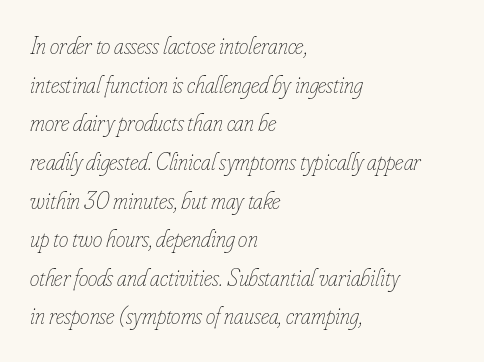
The image shows 24 px text type, italic (leaning right); set left-aligned, normal line spacing (1.61x), normal letter spacing, not underlined.
